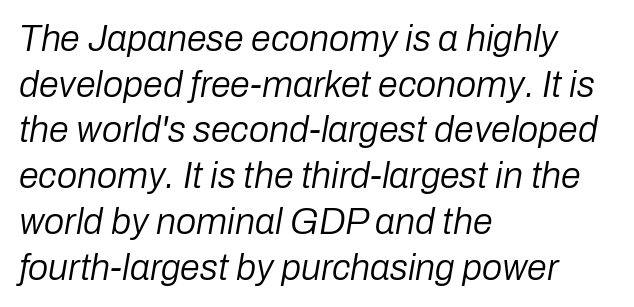
If you measured baseline to baseline, you'd find a middling distance. The face used here is proportionally spaced, like ordinary book or web type. Compared with typical body copy, the letter spacing here is the same. Slant detected: the letters are inclined.
